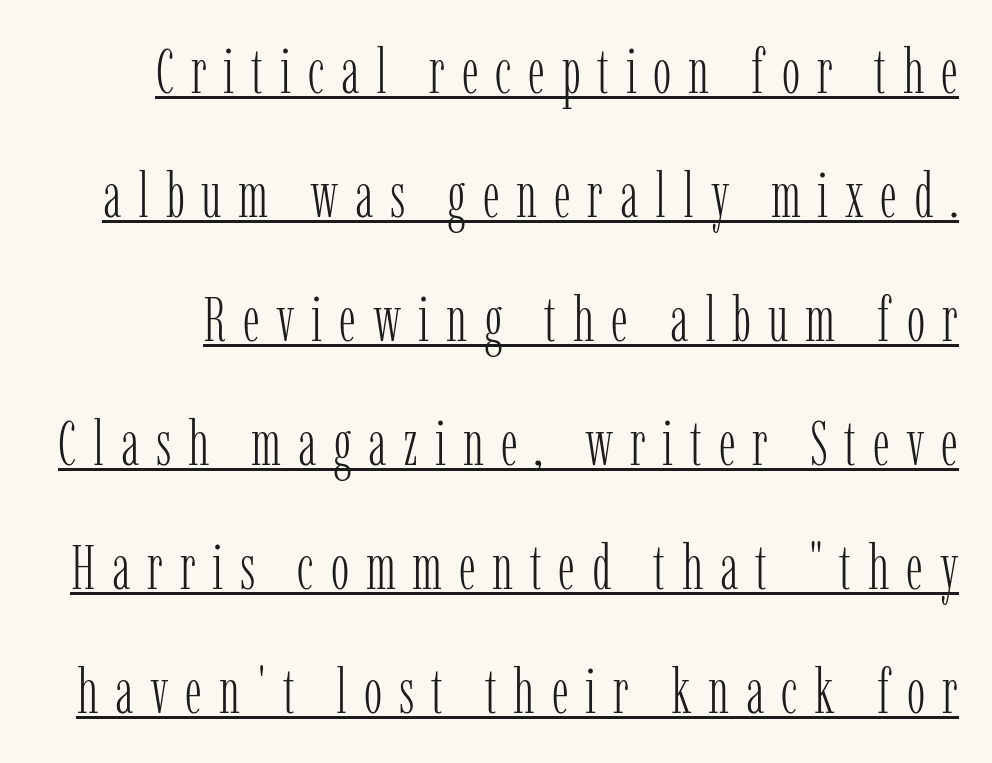
The letters advance in unequal steps, a hallmark of proportional type. Stroke terminals: seriffed. The gaps between neighbouring characters are conspicuously large. Stems here are at most as thick as an everyday book face. Has an underline been added? It has. Compared with typical paragraphs, the rows here are farther apart.
